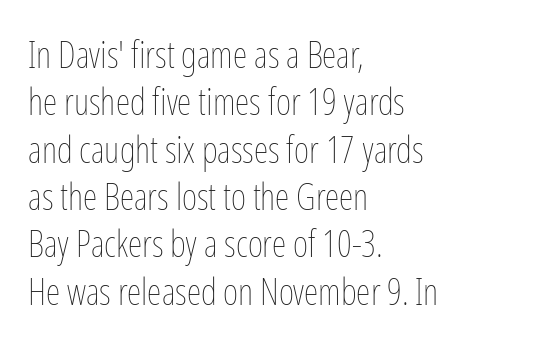
{"italic": "no", "bold": "no", "weight": "thin", "width": "condensed", "stroke_contrast": "low", "x_height": "medium", "monospaced": "no", "underline": "no", "align": "left", "line_spacing": "normal", "line_spacing_ratio": 1.28, "letter_spacing": "normal", "letter_spacing_em": 0.0, "glyph_px": 37}
